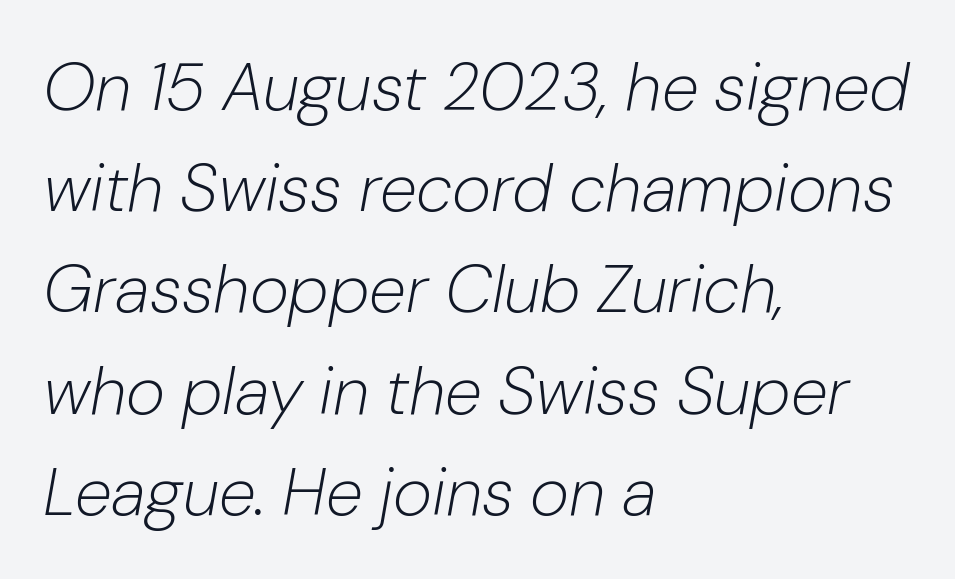
Q: Is the text bold? A: No.
Q: Is the text italic (slanted)? A: Yes, it leans right by about 10 degrees.
Q: Is the text underlined? A: No.
Q: How is the paragraph aligned? A: Left-aligned.
Q: Is the spacing between letters normal or unusually wide? A: Normal.
Q: Is the spacing between lines tight, normal or loose? A: Normal.
Q: Width (condensed, normal, or wide)? A: Normal.
Q: Stroke contrast? A: Low.
Q: x-height? A: Medium.
Q: Monospaced? A: No.
